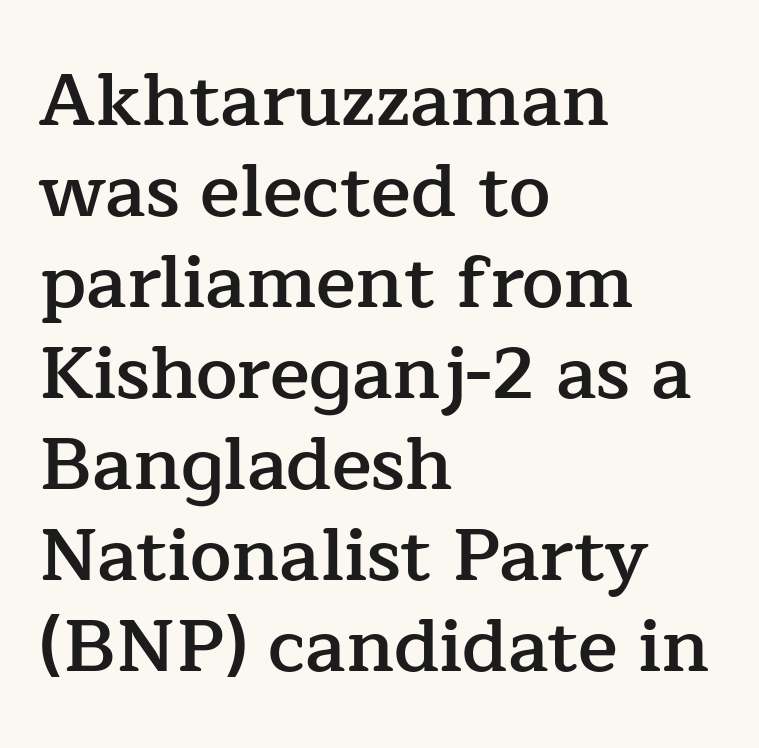
The image shows 74 px semibold serif type, upright; set left-aligned, line spacing 1.23x, normal letter spacing, not underlined; low stroke contrast and a medium x-height.
